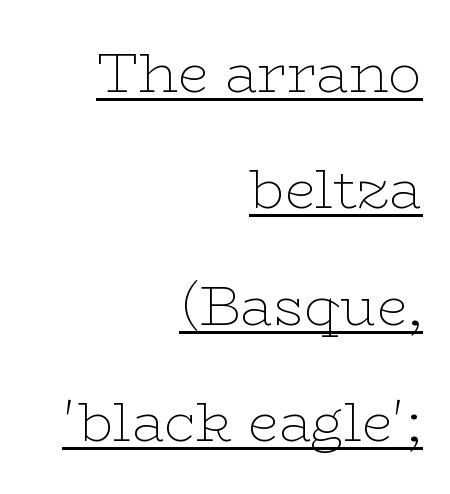
Q: Is the text bold? A: No.
Q: Is the text italic (slanted)? A: No, it is upright.
Q: Is the typeface a serif or a sans-serif typeface? A: Serif.
Q: Is the text underlined? A: Yes.
Q: How is the paragraph aligned? A: Right-aligned.
Q: Is the spacing between letters normal or unusually wide? A: Normal.
Q: Is the spacing between lines tight, normal or loose? A: Loose.
Q: Width (condensed, normal, or wide)? A: Wide.
Q: Stroke contrast? A: Low.
Q: x-height? A: Medium.
Q: Monospaced? A: No.
